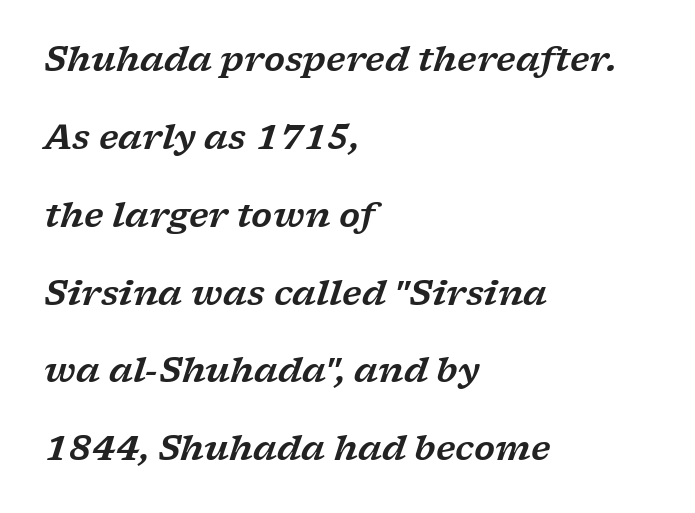
Q: Is the text italic (slanted)? A: Yes, it leans right by about 17 degrees.
Q: Is the typeface a serif or a sans-serif typeface? A: Serif.
Q: Is the text underlined? A: No.
Q: How is the paragraph aligned? A: Left-aligned.
Q: Is the spacing between letters normal or unusually wide? A: Normal.
Q: Is the spacing between lines tight, normal or loose? A: Loose.
Q: Width (condensed, normal, or wide)? A: Wide.
Q: Stroke contrast? A: Low.
Q: x-height? A: Medium.
Q: Monospaced? A: No.
